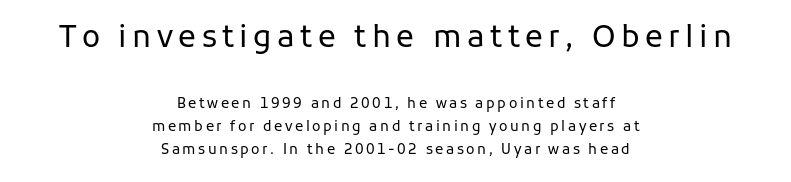
This block has exactly the height ordinary leading produces. The specimen reads as upright at a glance. The lines in this sample share a center point and differ in where they start and stop. Stroke terminals: plain, sans-serif. The letters in the upper block stand taller than those in the block below.
